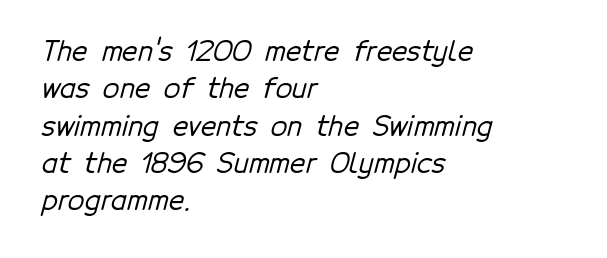
{"underline": "no", "align": "left", "line_spacing": "normal", "line_spacing_ratio": 1.38, "letter_spacing": "normal", "letter_spacing_em": 0.0, "glyph_px": 27}
